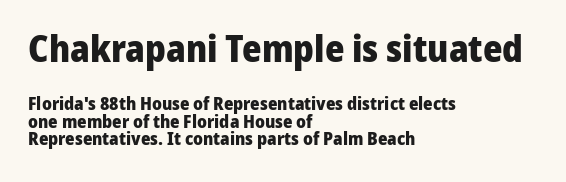
The image shows 37 px heavy sans-serif type, upright; set left-aligned, tight line spacing (0.97x), normal letter spacing, not underlined; the first (top) block is 2.06x larger; low stroke contrast and a medium x-height.
